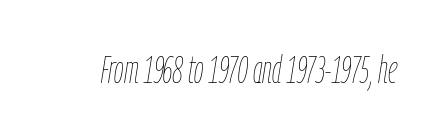
Q: Is the text bold? A: No.
Q: Is the text italic (slanted)? A: Yes, it leans right by about 9 degrees.
Q: Is the text underlined? A: No.
Q: Is the spacing between letters normal or unusually wide? A: Normal.
Q: Width (condensed, normal, or wide)? A: Condensed.
Q: Stroke contrast? A: Low.
Q: x-height? A: Medium.
Q: Monospaced? A: No.
